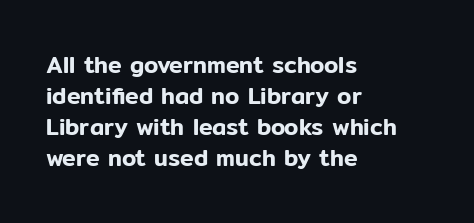
{"italic": "no", "underline": "no", "align": "left", "line_spacing": "normal", "line_spacing_ratio": 1.35, "letter_spacing": "normal", "letter_spacing_em": 0.0, "glyph_px": 23}
